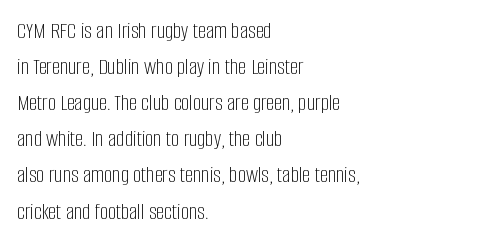
Q: Is the text bold? A: No.
Q: Is the text italic (slanted)? A: No, it is upright.
Q: Is the text underlined? A: No.
Q: How is the paragraph aligned? A: Left-aligned.
Q: Is the spacing between letters normal or unusually wide? A: Normal.
Q: Is the spacing between lines tight, normal or loose? A: Normal.
